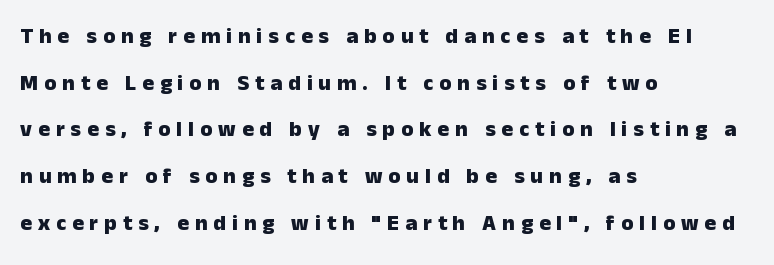
The image shows 22 px bold type, upright; set left-aligned, loose line spacing (2.12x), unusually wide letter spacing (+0.27 em), not underlined.
